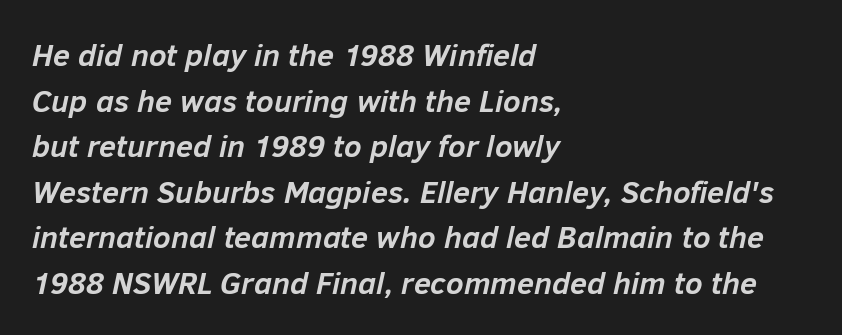
{"italic": "yes", "lean": "right", "slant_degrees": 12, "bold": "yes", "weight": "semibold", "width": "normal", "stroke_contrast": "low", "x_height": "medium", "monospaced": "no", "underline": "no", "align": "left", "line_spacing": "normal", "line_spacing_ratio": 1.47, "letter_spacing": "normal", "letter_spacing_em": 0.0, "glyph_px": 31}
